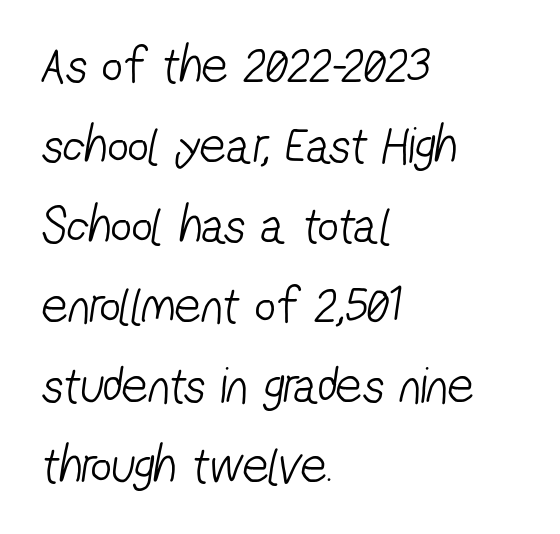
Q: Is the text bold? A: No.
Q: Is the typeface a serif or a sans-serif typeface? A: Sans-serif.
Q: Is the text underlined? A: No.
Q: How is the paragraph aligned? A: Left-aligned.
Q: Is the spacing between letters normal or unusually wide? A: Normal.
Q: Is the spacing between lines tight, normal or loose? A: Normal.
Q: Width (condensed, normal, or wide)? A: Condensed.
Q: Stroke contrast? A: Low.
Q: x-height? A: Medium.
Q: Monospaced? A: No.
